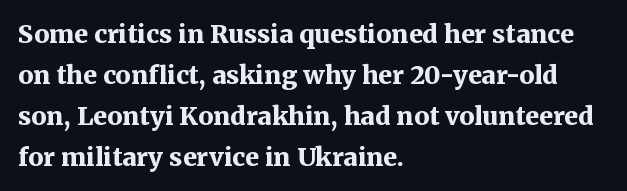
Q: Is the text bold? A: Yes.
Q: Is the text italic (slanted)? A: No, it is upright.
Q: Is the text underlined? A: No.
Q: How is the paragraph aligned? A: Left-aligned.
Q: Is the spacing between letters normal or unusually wide? A: Normal.
Q: Is the spacing between lines tight, normal or loose? A: Normal.
